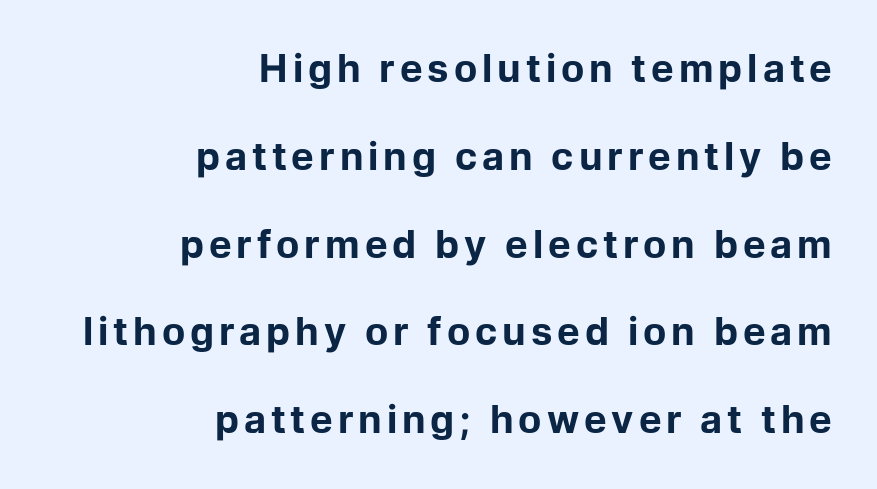
Q: Is the text bold? A: Yes.
Q: Is the text italic (slanted)? A: No, it is upright.
Q: Is the typeface a serif or a sans-serif typeface? A: Sans-serif.
Q: Is the text underlined? A: No.
Q: How is the paragraph aligned? A: Right-aligned.
Q: Is the spacing between lines tight, normal or loose? A: Loose.
Q: Width (condensed, normal, or wide)? A: Normal.
Q: Stroke contrast? A: Low.
Q: x-height? A: Medium.
Q: Monospaced? A: No.
